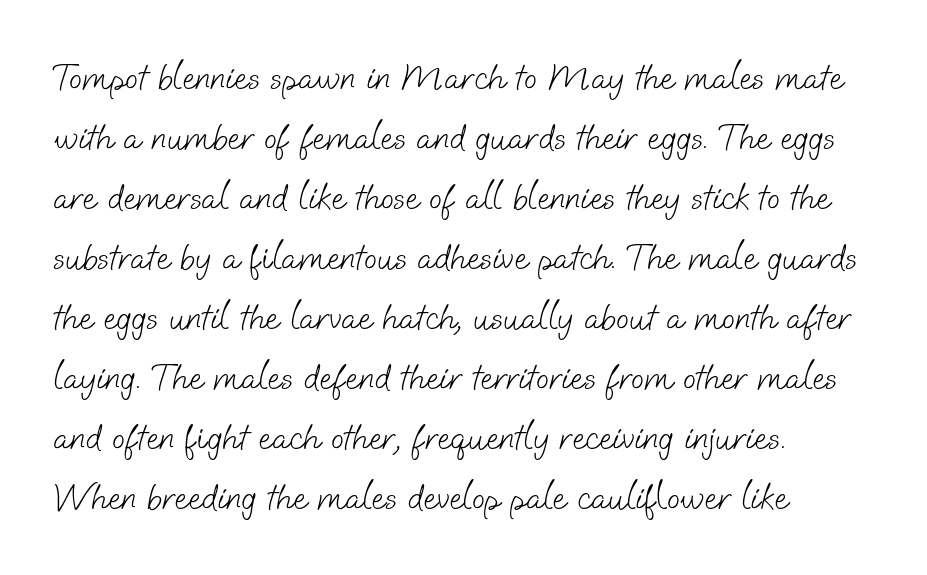
Evenly set lines give the paragraph a standard silhouette. These lines are rendered in a variable-pitch font. The font family rendered here belongs to the sans-serif group. Words float on clear page, feet unadorned.
